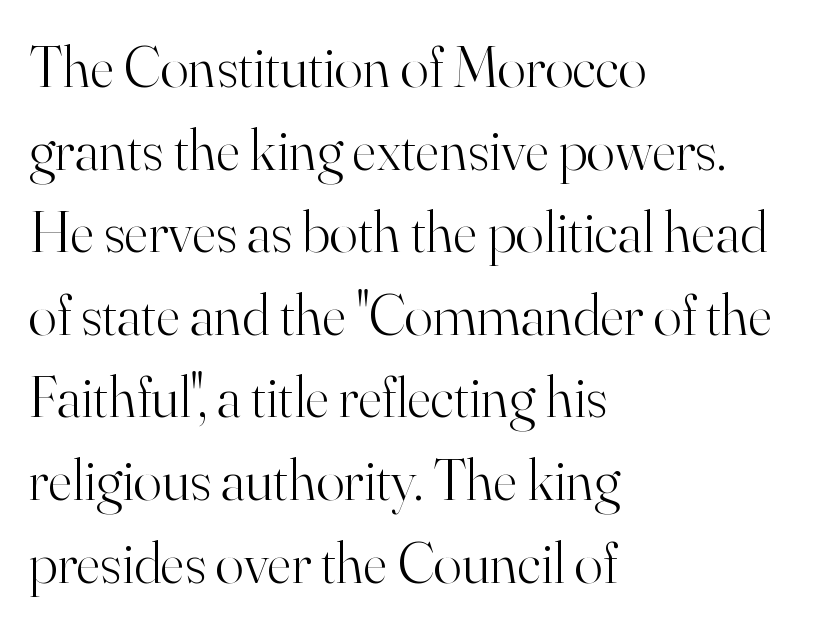
The image shows 59 px light serif type, upright; set left-aligned, normal line spacing (1.4x), normal letter spacing, not underlined; high stroke contrast and a small x-height.
